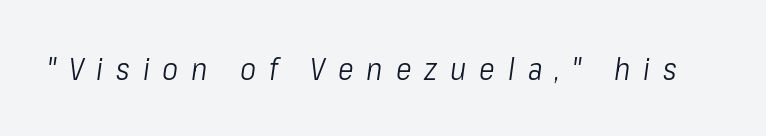
The image shows 30 px light, condensed type, italic (leaning right); set unusually wide letter spacing (+0.43 em), not underlined; low stroke contrast and a medium x-height.
